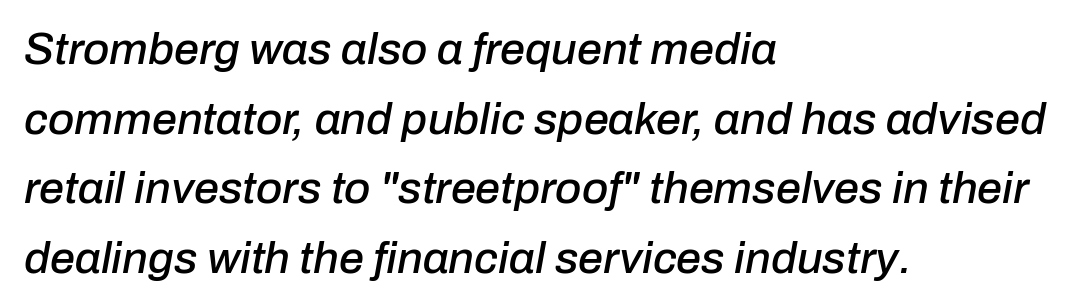
Q: Is the text italic (slanted)? A: Yes, it leans right by about 10 degrees.
Q: Is the text underlined? A: No.
Q: How is the paragraph aligned? A: Left-aligned.
Q: Is the spacing between letters normal or unusually wide? A: Normal.
Q: Is the spacing between lines tight, normal or loose? A: Normal.
Q: Width (condensed, normal, or wide)? A: Normal.
Q: Stroke contrast? A: Low.
Q: x-height? A: Medium.
Q: Monospaced? A: No.
